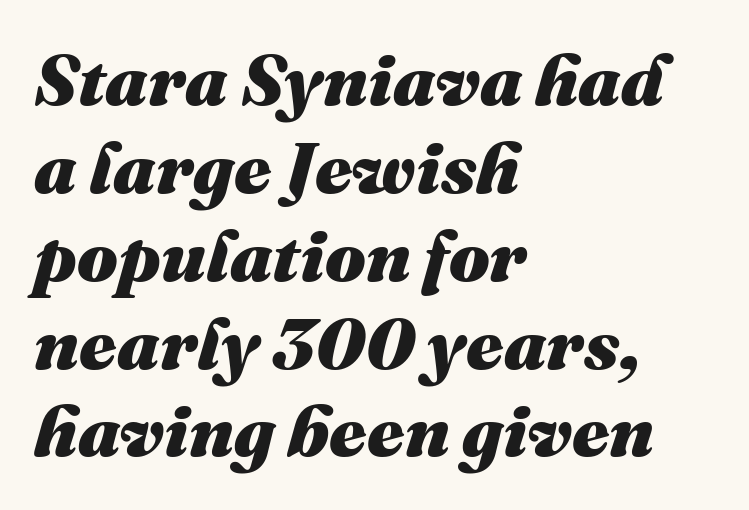
{"italic": "yes", "lean": "right", "slant_degrees": 16, "bold": "yes", "weight": "heavy", "width": "normal", "stroke_contrast": "medium", "x_height": "medium", "monospaced": "no", "underline": "no", "align": "left", "line_spacing_ratio": 1.22, "letter_spacing": "normal", "letter_spacing_em": 0.0, "glyph_px": 72}
